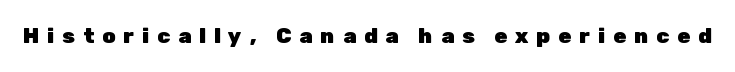
Only glyphs here, with clear space below each row. Spacing between characters has been opened up far beyond the box default. Nope, not italic — everything's standing straight. How heavy is the stroke? Heavy — this is a bold.
